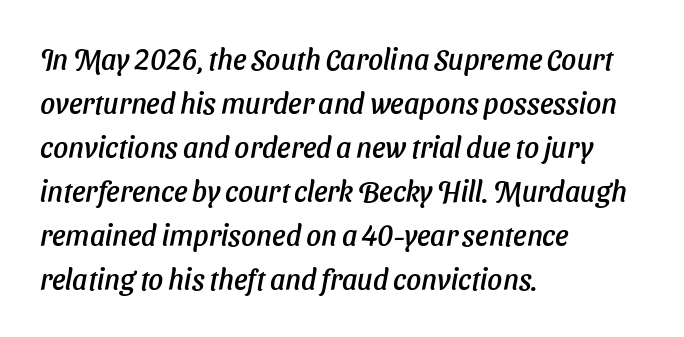
Q: Is the text italic (slanted)? A: Yes, it leans right by about 11 degrees.
Q: Is the text underlined? A: No.
Q: How is the paragraph aligned? A: Left-aligned.
Q: Is the spacing between letters normal or unusually wide? A: Normal.
Q: Is the spacing between lines tight, normal or loose? A: Normal.
Q: Width (condensed, normal, or wide)? A: Normal.
Q: Stroke contrast? A: Low.
Q: x-height? A: Medium.
Q: Monospaced? A: No.
